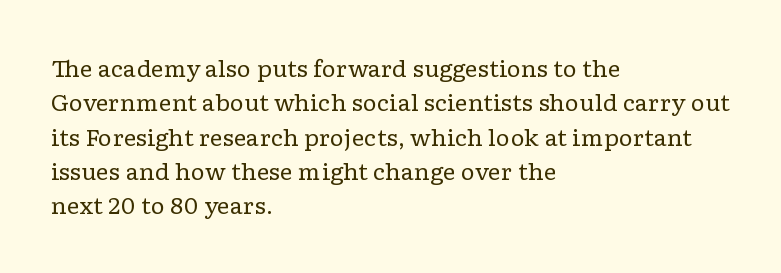
The specimen reads as upright at a glance. Is the stroke heavy? The answer is a plain regular-or-lighter. Clear beneath every line of the passage. Notice how descenders clear the ascenders below comfortably — that's standard leading.
